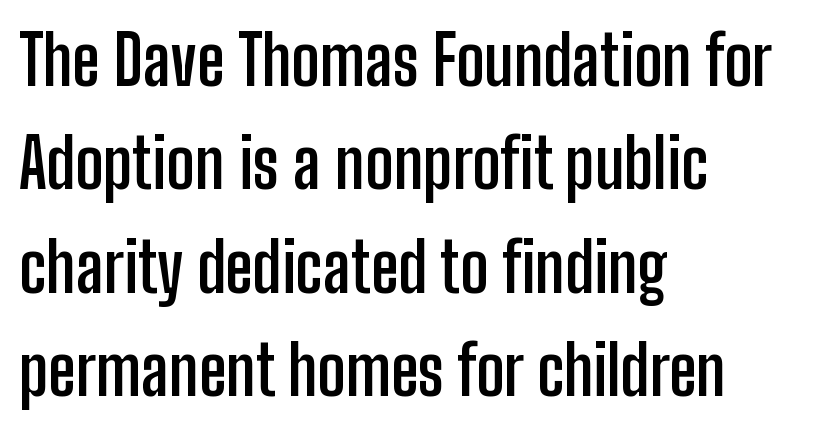
Quick note: interline space is typical. Where is the straight margin? On the left. A dark, heavy texture on the line: the type is bold. These lines keep a tight, regular rhythm from letter to letter.
